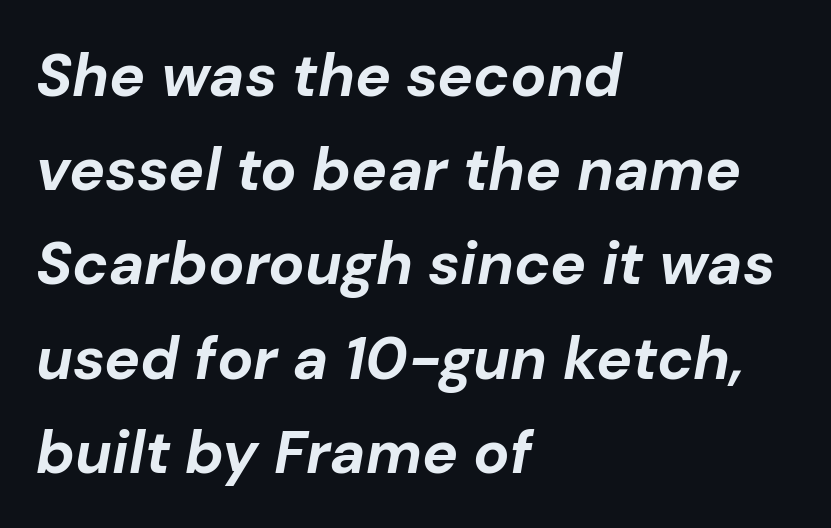
The whole block is typeset with a tilt. Pretty heavy lettering here — definitely bold. The lines are quadded left. This rendering features lettering with no underline.
